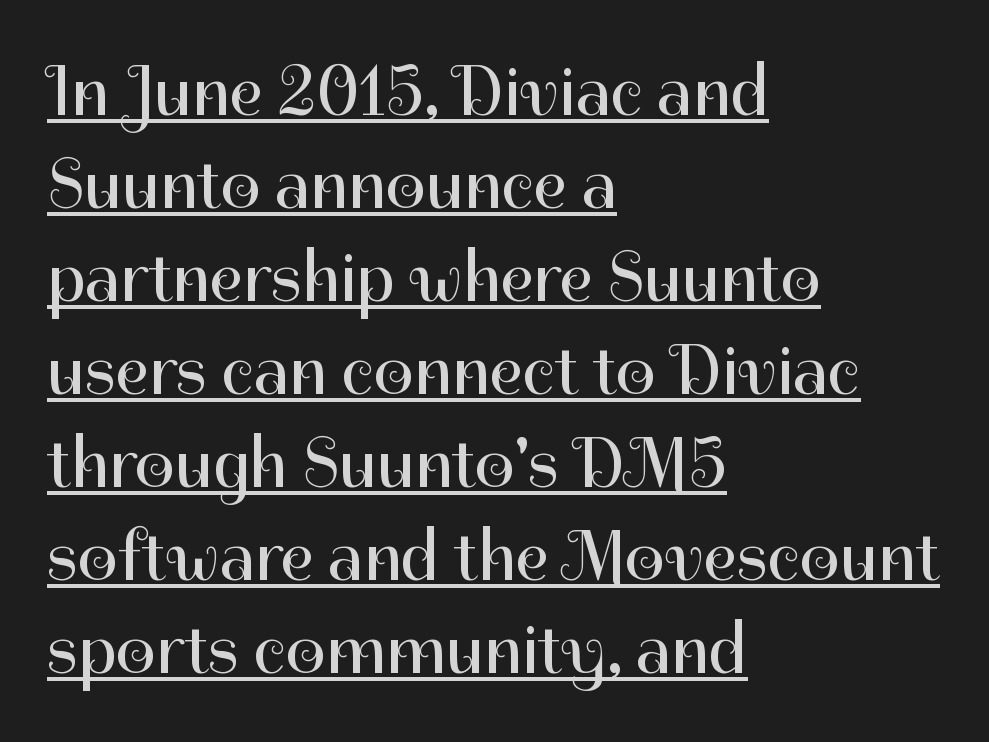
Each letter keeps its own natural width here, so spacing adapts to shape. Is this a heavy cut? Hardly; it is regular or lighter. Unlike a traditional serif, this face leaves its strokes unadorned. Line starts are locked; line ends wander. A rule runs beneath these lines of type. Regular leading.
